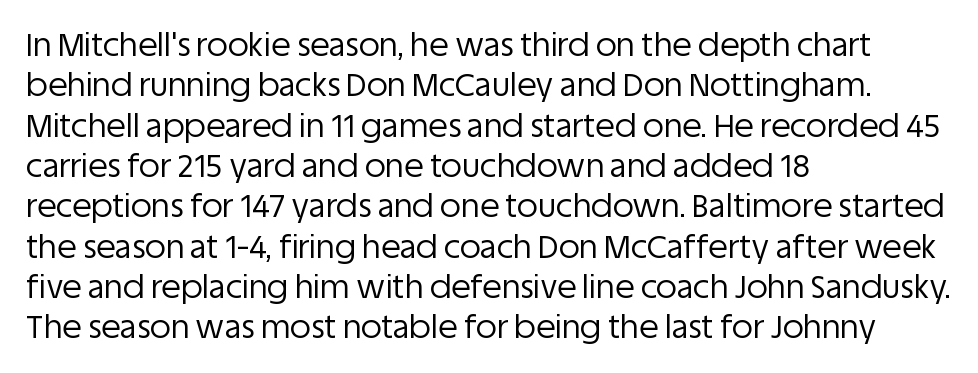
Q: Is the text bold? A: No.
Q: Is the text italic (slanted)? A: No, it is upright.
Q: Is the typeface a serif or a sans-serif typeface? A: Sans-serif.
Q: Is the text underlined? A: No.
Q: How is the paragraph aligned? A: Left-aligned.
Q: Is the spacing between letters normal or unusually wide? A: Normal.
Q: Is the spacing between lines tight, normal or loose? A: Normal.
Q: Width (condensed, normal, or wide)? A: Normal.
Q: Stroke contrast? A: Low.
Q: x-height? A: Large.
Q: Monospaced? A: No.
